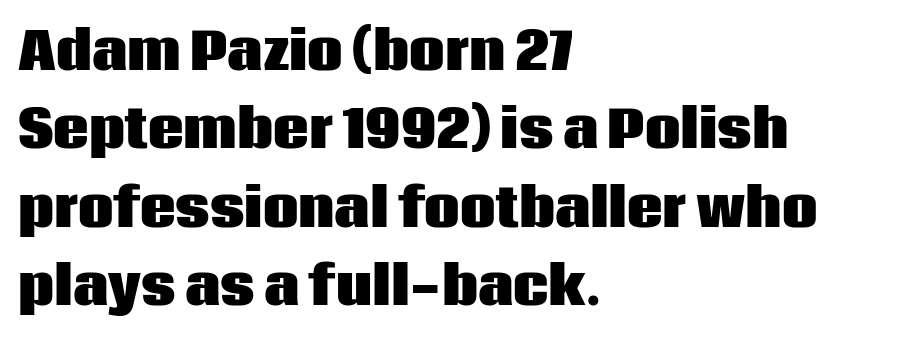
{"serif": "no", "italic": "no", "bold": "yes", "weight": "heavy", "width": "normal", "stroke_contrast": "low", "x_height": "large", "monospaced": "no", "underline": "no", "align": "left", "line_spacing": "normal", "line_spacing_ratio": 1.57, "letter_spacing": "normal", "letter_spacing_em": 0.0, "glyph_px": 50}
